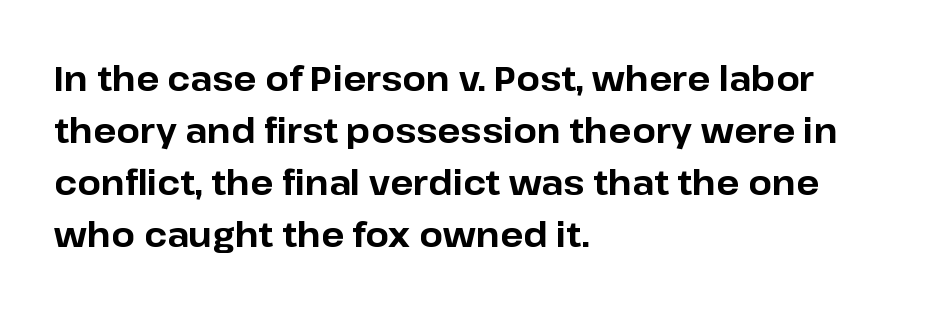
Reading down the column, the eye jumps a familiar distance to each next line. Looks like regular typesetting: each glyph gets only the width it needs. Characters remain perfectly vertical along every line. Every letter is thick-stroked: bold, no question.
